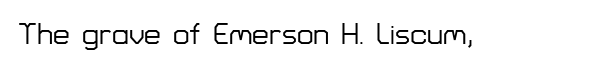
Q: Is the text italic (slanted)? A: No, it is upright.
Q: Is the typeface a serif or a sans-serif typeface? A: Sans-serif.
Q: Is the text underlined? A: No.
Q: Is the spacing between letters normal or unusually wide? A: Normal.
Q: Width (condensed, normal, or wide)? A: Normal.
Q: Stroke contrast? A: Low.
Q: x-height? A: Medium.
Q: Monospaced? A: No.
